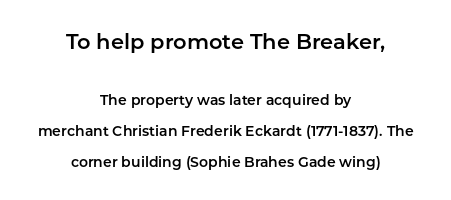
One glance says open: line gaps are wider than usual. This sample uses an upright cut, with every glyph sitting square on the baseline. The string is rendered with underlining switched off. The emphasis by scale lands on block number one, above. The type is set solid horizontally, with unmodified tracking. Is the block centered? Yes — each line is placed symmetrically about the middle.
